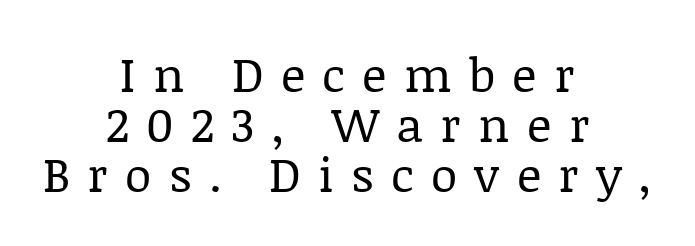
Q: Is the text bold? A: No.
Q: Is the text italic (slanted)? A: No, it is upright.
Q: Is the typeface a serif or a sans-serif typeface? A: Serif.
Q: Is the text underlined? A: No.
Q: How is the paragraph aligned? A: Centered.
Q: Is the spacing between letters normal or unusually wide? A: Unusually wide.
Q: Is the spacing between lines tight, normal or loose? A: Tight.
Q: Width (condensed, normal, or wide)? A: Normal.
Q: Stroke contrast? A: Low.
Q: x-height? A: Large.
Q: Monospaced? A: No.
